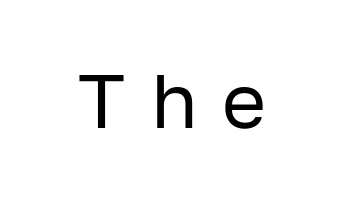
The image shows 76 px regular-weight sans-serif type, upright; set unusually wide letter spacing (+0.33 em), not underlined; low stroke contrast and a medium x-height.
